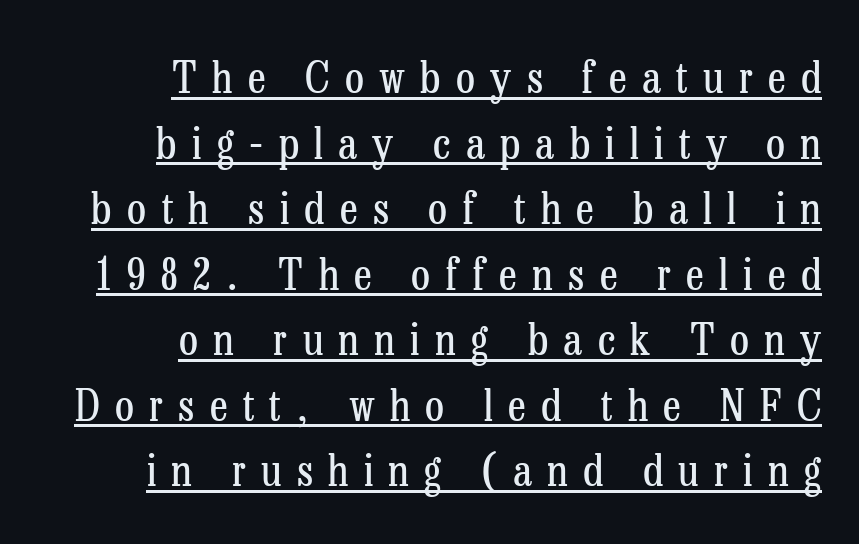
This is the regular roman posture of the typeface. A rule runs beneath these lines of type. Here the designer chose a conventional face with non-uniform glyph widths. Is the type heavy? It reads as light-to-regular instead.
